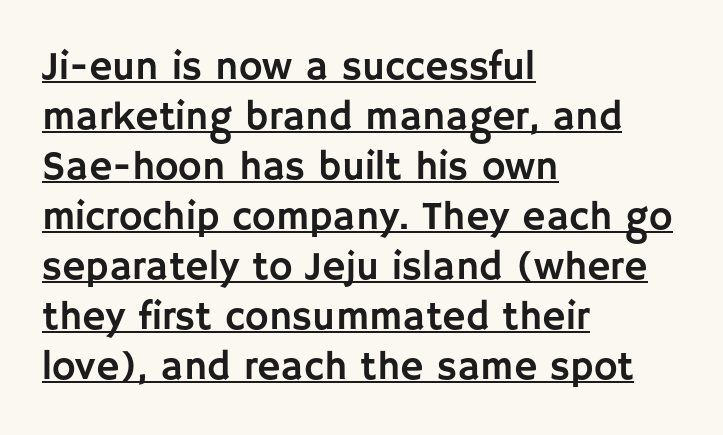
The image shows 40 px sans-serif type, upright; set left-aligned, normal line spacing (1.25x), normal letter spacing, underlined; low stroke contrast and a large x-height.
